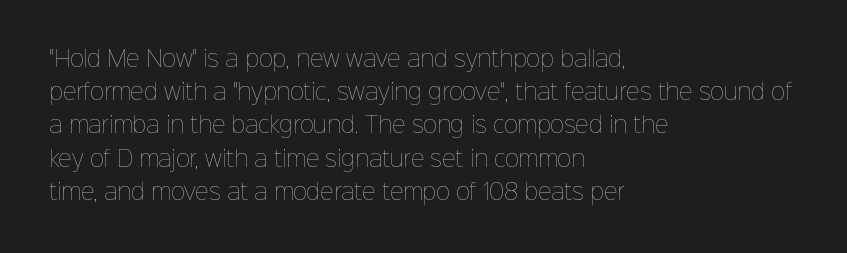
The image shows 21 px text type, upright; set left-aligned, normal line spacing (1.58x), normal letter spacing, not underlined.
